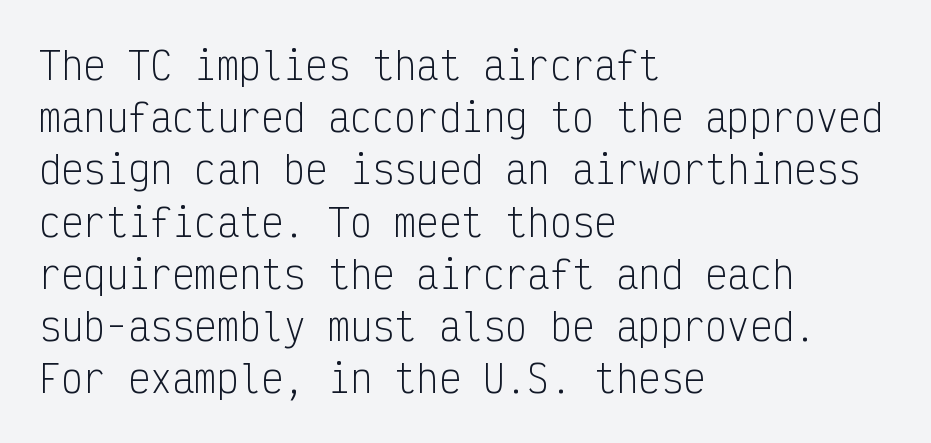
The image shows 37 px light, condensed sans-serif type, upright, monospaced; set left-aligned, normal line spacing (1.41x), normal letter spacing, not underlined; low stroke contrast and a medium x-height.
